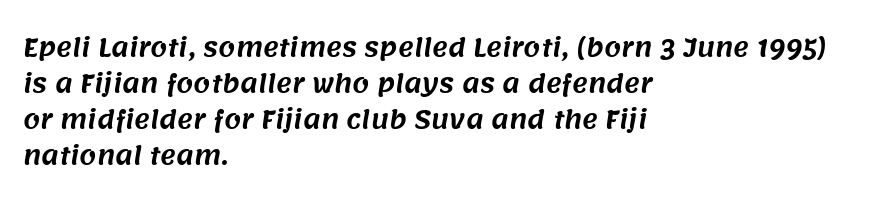
The space between consecutive lines is moderate. The typesetter chose a ragged-right arrangement here. Words appear dense and cohesive because spacing is normal. Letters rest on an invisible, unmarked baseline.
